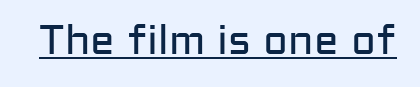
Regarding serifs, this sample does without them. Weight: in the light-to-regular range. The gaps between neighbouring characters are ordinary and unremarkable. The letters stand straight up with perfectly vertical stems. These characters rest on top of a visible drawn line. Here the designer chose a conventional face with non-uniform glyph widths.
